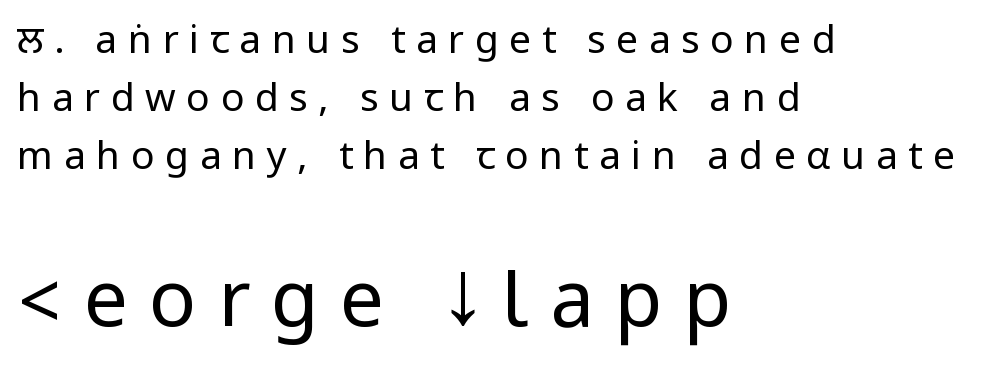
The image shows 78 px regular-weight, condensed sans-serif type, upright; set left-aligned, normal line spacing (1.49x), unusually wide letter spacing (+0.27 em), not underlined; the second (bottom) block is 2.0x larger; low stroke contrast.
